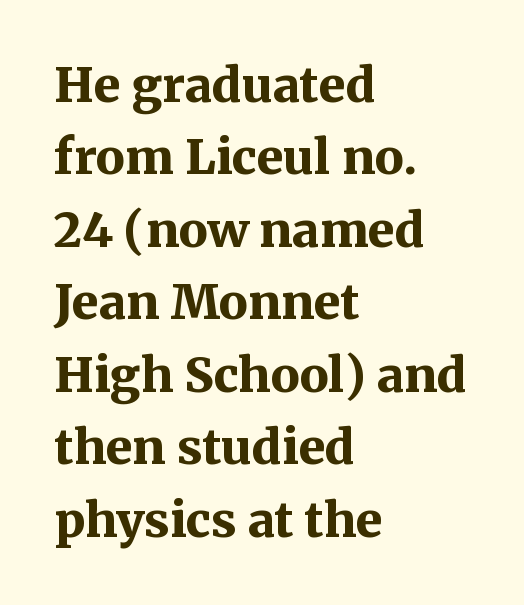
Q: Is the text bold? A: Yes.
Q: Is the text italic (slanted)? A: No, it is upright.
Q: Is the typeface a serif or a sans-serif typeface? A: Serif.
Q: Is the text underlined? A: No.
Q: How is the paragraph aligned? A: Left-aligned.
Q: Is the spacing between letters normal or unusually wide? A: Normal.
Q: Is the spacing between lines tight, normal or loose? A: Normal.
Q: Width (condensed, normal, or wide)? A: Normal.
Q: Stroke contrast? A: Medium.
Q: x-height? A: Medium.
Q: Monospaced? A: No.
